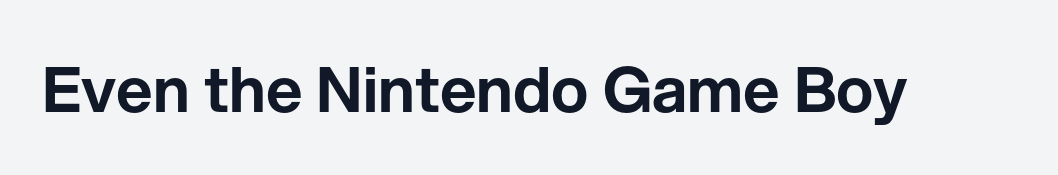
Q: Is the text italic (slanted)? A: No, it is upright.
Q: Is the typeface a serif or a sans-serif typeface? A: Sans-serif.
Q: Is the text underlined? A: No.
Q: Is the spacing between letters normal or unusually wide? A: Normal.
Q: Width (condensed, normal, or wide)? A: Normal.
Q: Stroke contrast? A: Low.
Q: x-height? A: Medium.
Q: Monospaced? A: No.
